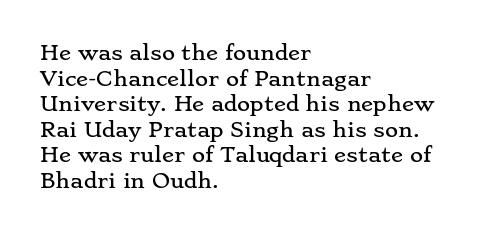
The image shows 20 px text type, upright; set left-aligned, normal line spacing (1.28x), normal letter spacing, not underlined.
